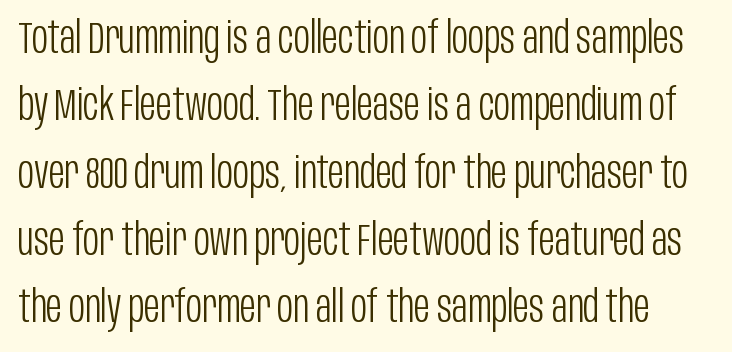
{"serif": "no", "italic": "no", "bold": "no", "weight": "light", "width": "condensed", "stroke_contrast": "low", "x_height": "large", "monospaced": "no", "underline": "no", "line_spacing": "normal", "line_spacing_ratio": 1.53, "letter_spacing": "normal", "letter_spacing_em": 0.0, "glyph_px": 44}
